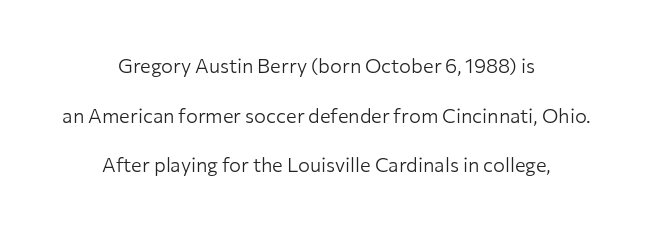
The image shows 20 px text type, upright; set centered, loose line spacing (2.48x), normal letter spacing, not underlined.
